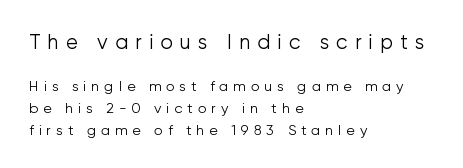
{"italic": "no", "bold": "no", "underline": "no", "align": "left", "line_spacing": "normal", "line_spacing_ratio": 1.58, "letter_spacing": "wide", "letter_spacing_em": 0.35, "larger_block": "first", "size_ratio": 1.43, "glyph_px": 20}
